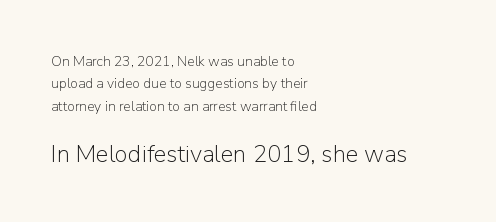
Q: Is the text bold? A: No.
Q: Is the text italic (slanted)? A: No, it is upright.
Q: Is the text underlined? A: No.
Q: How is the paragraph aligned? A: Left-aligned.
Q: Is the spacing between letters normal or unusually wide? A: Normal.
Q: Is the spacing between lines tight, normal or loose? A: Normal.
Q: Which block of text is set in a larger size, the first (top) or the second (bottom)? A: The second (bottom) one.
